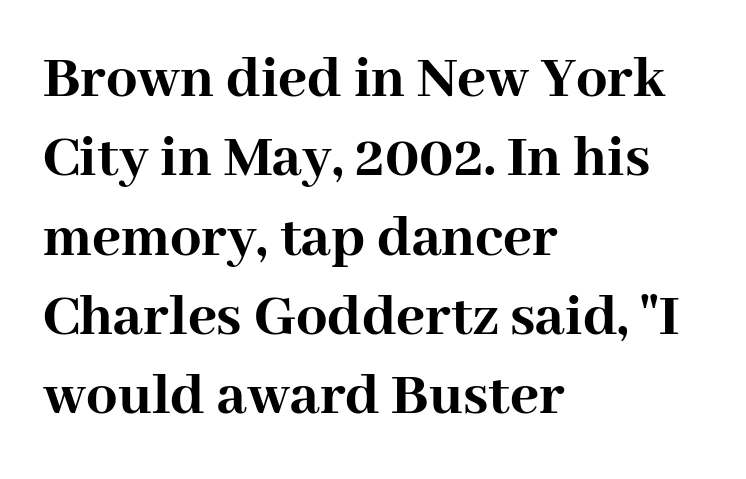
If you drew a ruler down the left edge, every line would touch it. These lines are rendered in a variable-pitch font. How would I describe the line gaps? Plain and ordinary. Tracking value appears to be zero — textbook default spacing. The glyphs have the mass of a bold cut.
